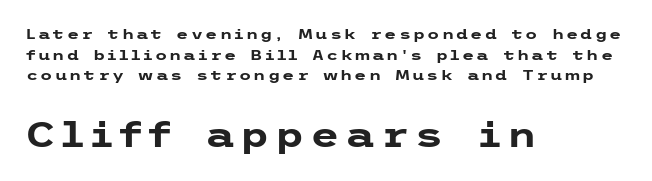
Alignment: flush left. This is the regular roman posture of the typeface. Classification — sans serif. Evenly set lines give the paragraph a standard silhouette. The passage shown is not underscored anywhere. Reading top to bottom, the characters get bigger at the block break.
